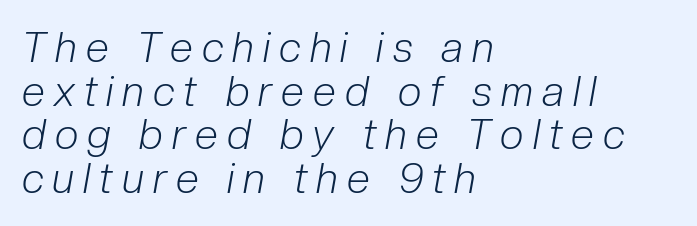
The image shows 42 px light, condensed type, italic (leaning right); set left-aligned, tight line spacing (1.04x), unusually wide letter spacing (+0.22 em), not underlined; low stroke contrast and a medium x-height.
